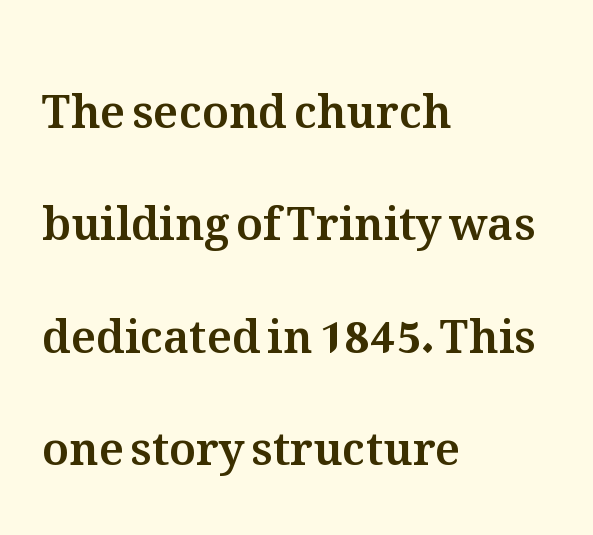
Q: Is the text italic (slanted)? A: No, it is upright.
Q: Is the text underlined? A: No.
Q: How is the paragraph aligned? A: Left-aligned.
Q: Is the spacing between letters normal or unusually wide? A: Normal.
Q: Is the spacing between lines tight, normal or loose? A: Loose.
Q: Width (condensed, normal, or wide)? A: Normal.
Q: Stroke contrast? A: Medium.
Q: x-height? A: Medium.
Q: Monospaced? A: No.
